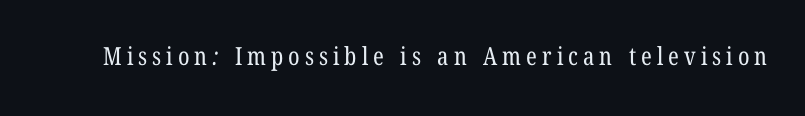
{"bold": "no", "underline": "no", "letter_spacing": "wide", "letter_spacing_em": 0.2, "glyph_px": 25}
